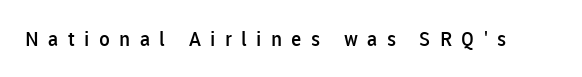
The passage shown is not underscored anywhere. Moderately thickened strokes mark this as semibold type. Tracking here is generous; glyphs stand well apart from one another. Notice how the stems are strictly vertical — no italics here.
